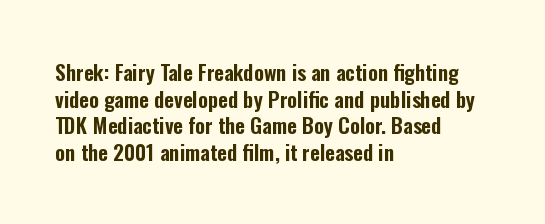
The image shows 21 px text type, upright; set left-aligned, normal line spacing (1.27x), normal letter spacing, not underlined.
